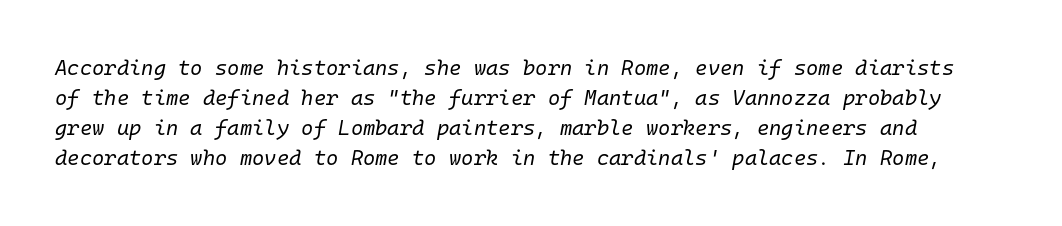
Q: Is the text bold? A: No.
Q: Is the text italic (slanted)? A: Yes, it leans right by about 10 degrees.
Q: Is the text underlined? A: No.
Q: Is the spacing between letters normal or unusually wide? A: Normal.
Q: Is the spacing between lines tight, normal or loose? A: Normal.
